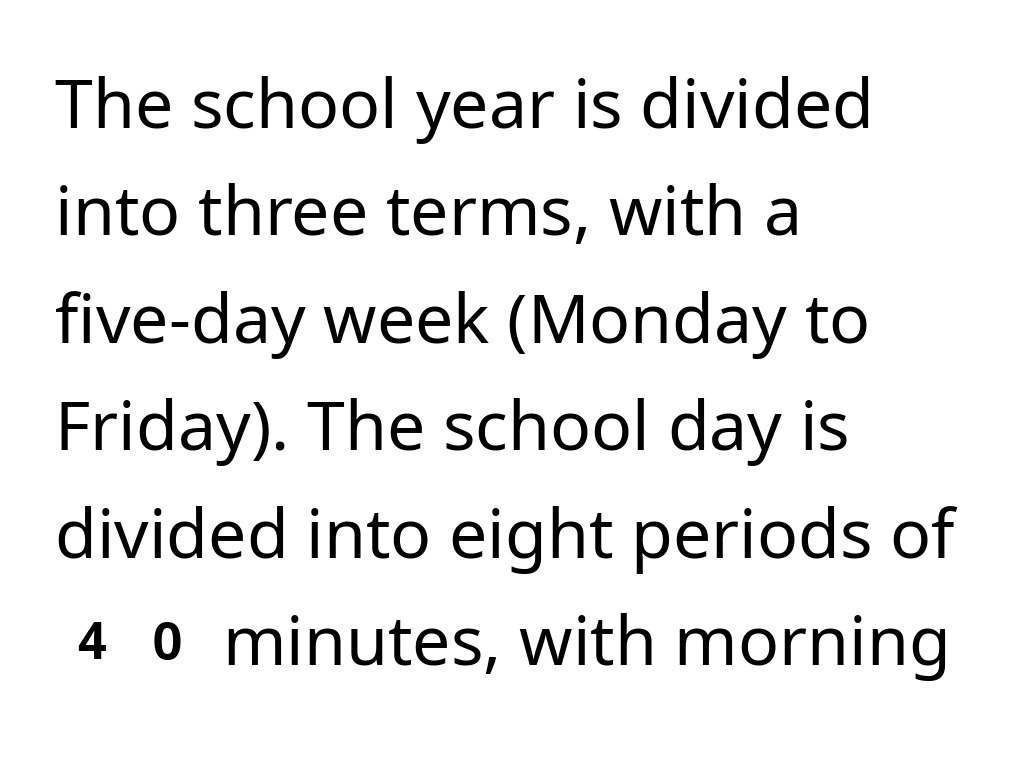
The image shows 68 px regular-weight sans-serif type, upright; set left-aligned, normal line spacing (1.58x), normal letter spacing, not underlined; low stroke contrast and a medium x-height.
